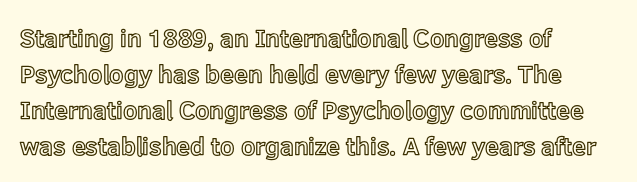
{"italic": "no", "underline": "no", "align": "left", "line_spacing": "normal", "line_spacing_ratio": 1.44, "letter_spacing": "normal", "letter_spacing_em": 0.0, "glyph_px": 25}
